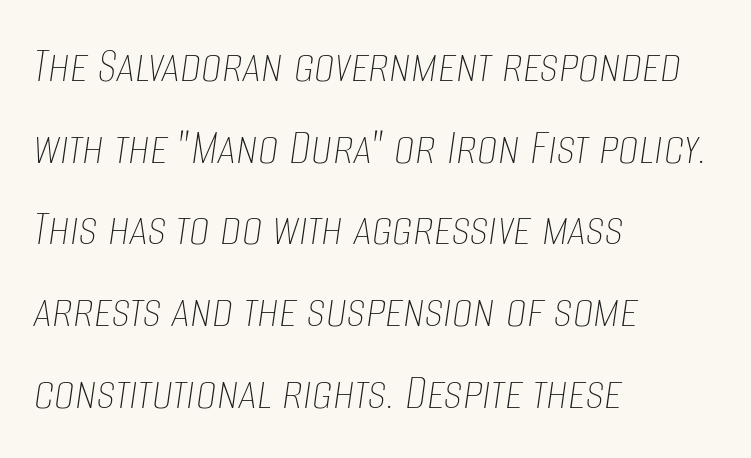
{"italic": "yes", "lean": "right", "slant_degrees": 8, "bold": "no", "weight": "thin", "width": "condensed", "stroke_contrast": "low", "x_height": "large", "monospaced": "no", "underline": "no", "align": "left", "line_spacing": "normal", "line_spacing_ratio": 1.57, "letter_spacing": "normal", "letter_spacing_em": 0.0, "glyph_px": 52}
